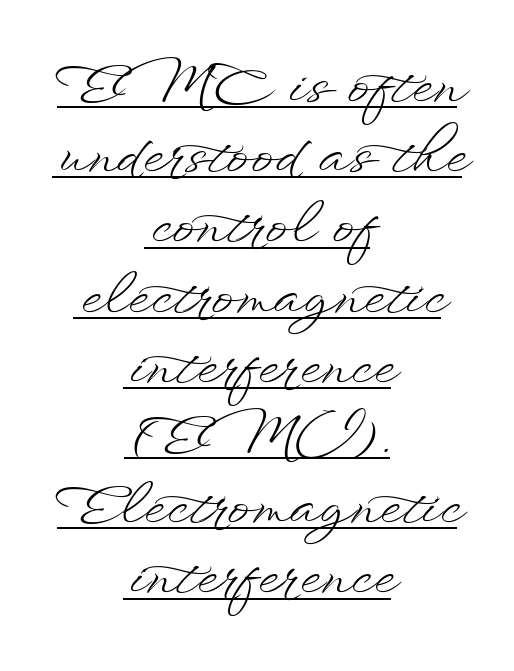
The face used here is rendered with its standard letterfit. Here the designer chose a conventional face with non-uniform glyph widths. Typeset on center — no edge is straight. The strokes carry an ordinary text weight at most.
